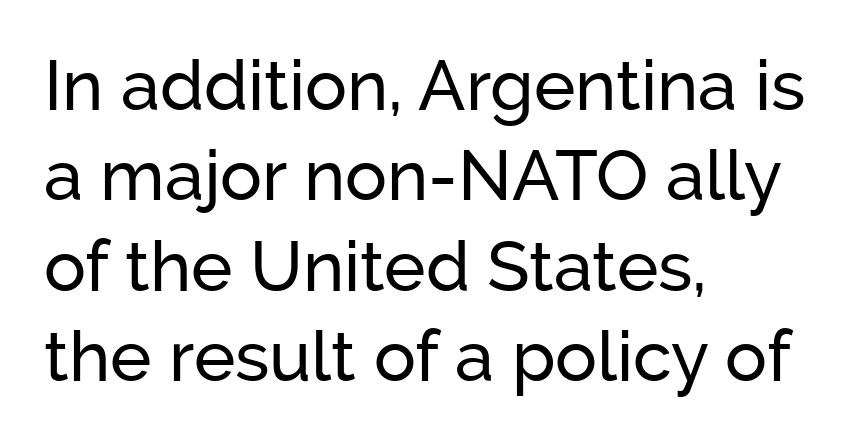
Baseline-to-baseline distance is the conventional proportion of letter height. The rendering uses natural spacing where letterforms have individual widths. No feet cap the strokes, marking this as sans-serif type. The passage shown has conventional tracking throughout.
